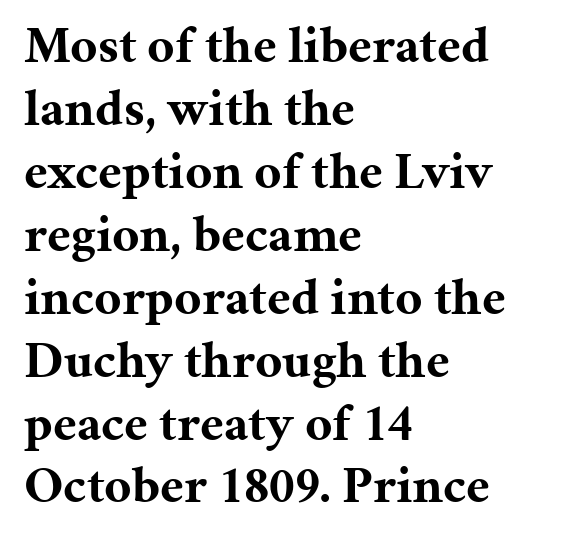
The image shows 52 px bold serif type, upright; set left-aligned, line spacing 1.21x, normal letter spacing, not underlined; medium stroke contrast and a medium x-height.
